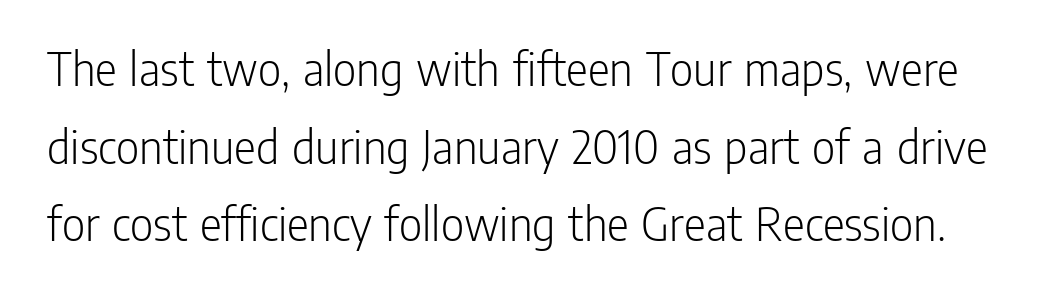
The image shows 51 px light, condensed sans-serif type, upright; set normal line spacing (1.52x), normal letter spacing, not underlined; low stroke contrast and a medium x-height.
